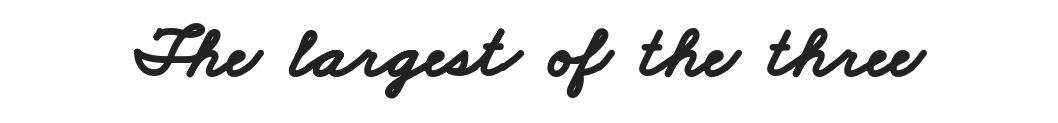
The image shows 74 px bold, wide sans-serif type; set normal letter spacing, not underlined; low stroke contrast and a small x-height.
